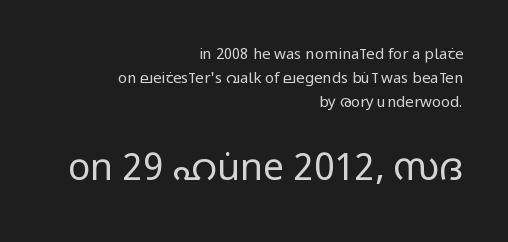
The image shows 37 px regular-weight, condensed sans-serif type, upright; set right-aligned, normal line spacing (1.59x), normal letter spacing, not underlined; the second (bottom) block is 2.47x larger; low stroke contrast and a large x-height.
